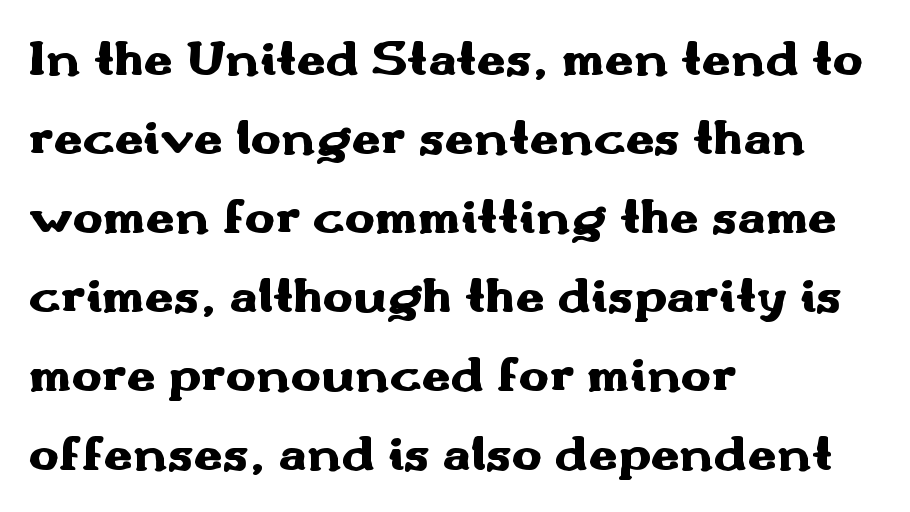
{"serif": "no", "italic": "no", "bold": "yes", "weight": "heavy", "width": "wide", "stroke_contrast": "medium", "x_height": "small", "monospaced": "no", "underline": "no", "align": "left", "line_spacing": "normal", "line_spacing_ratio": 1.55, "letter_spacing": "normal", "letter_spacing_em": 0.0, "glyph_px": 51}
